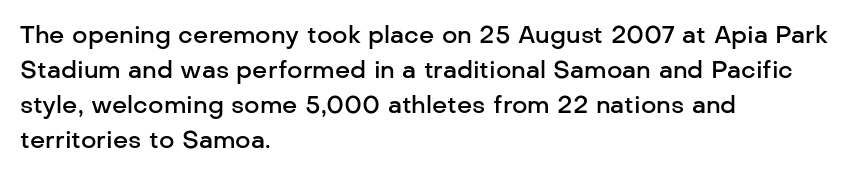
The image shows 24 px text type, upright; set left-aligned, normal line spacing (1.46x), normal letter spacing, not underlined.
